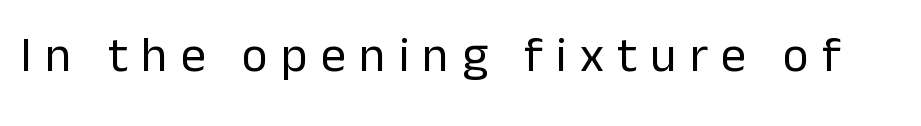
The strokes are not fattened; the text isn't bold. Spacing verdict: proportional, widths tailored to each character. Posture: straight, roman, zero tilt. Is this a sans? Yes — the strokes have no serifs. Display-style spreading of the glyphs; the letterfit is very open. Any mark beneath the type? The region is blank.
